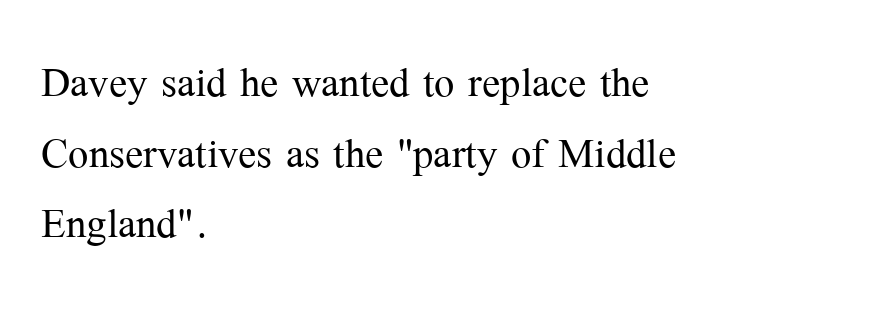
The image shows 54 px light serif type, upright; set left-aligned, normal line spacing (1.31x), normal letter spacing, not underlined; medium stroke contrast and a medium x-height.
